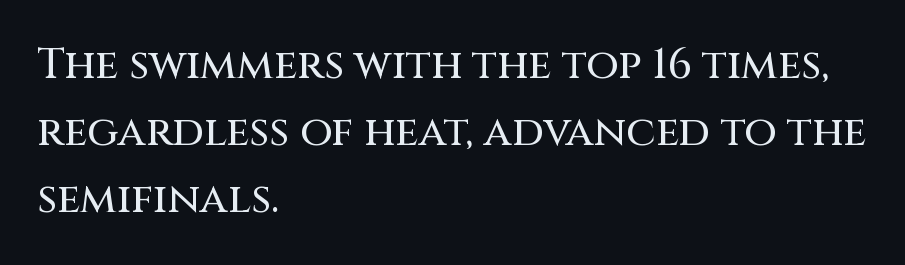
{"serif": "no", "italic": "no", "width": "normal", "stroke_contrast": "medium", "x_height": "large", "monospaced": "no", "underline": "no", "align": "left", "line_spacing": "normal", "line_spacing_ratio": 1.59, "letter_spacing": "normal", "letter_spacing_em": 0.0, "glyph_px": 42}
